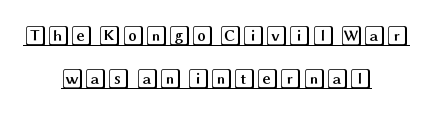
The image shows 21 px text type, upright; set centered, loose line spacing (2.06x), normal letter spacing, underlined.
